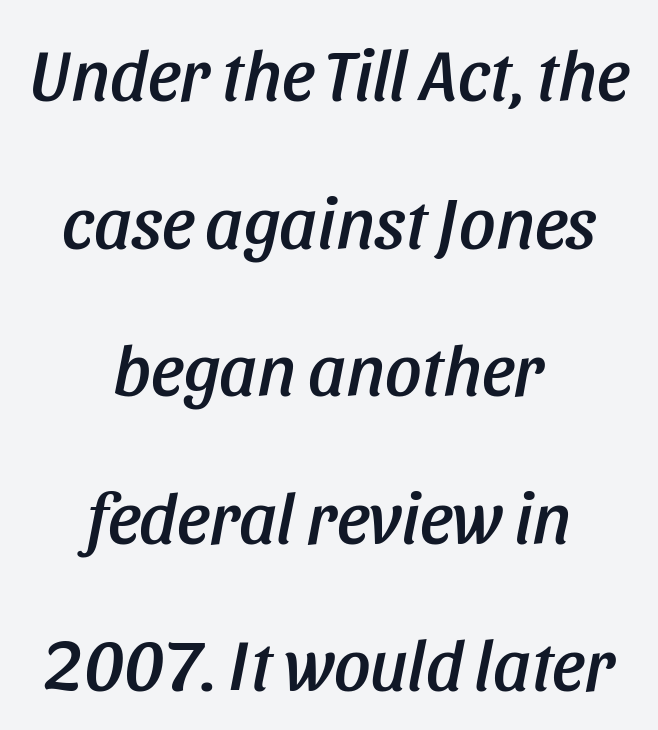
There's an unmistakable incline to the writing here. The lines in this sample share a center point and differ in where they start and stop. One glance says open: line gaps are wider than usual. Students, note that the glyphs here touch the page at normal intervals. Here the designer chose a conventional face with non-uniform glyph widths. Type without underlining.
